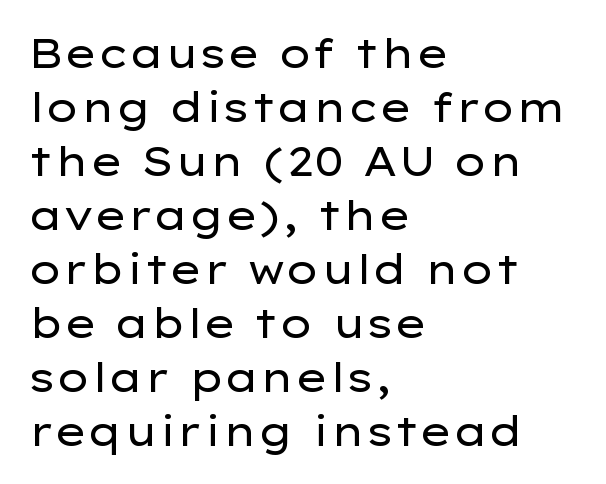
The image shows 40 px regular-weight, wide sans-serif type, upright; set left-aligned, normal line spacing (1.35x), normal letter spacing, not underlined; low stroke contrast and a medium x-height.
